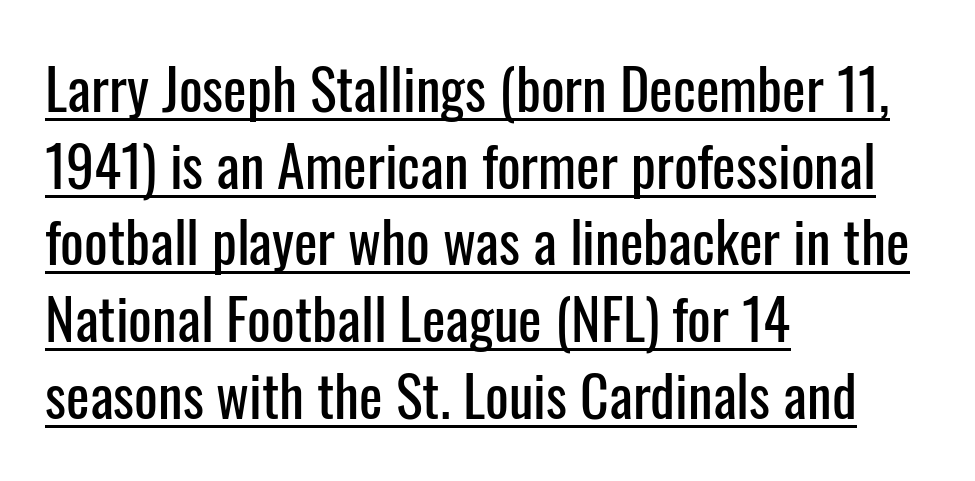
Q: Is the text italic (slanted)? A: No, it is upright.
Q: Is the typeface a serif or a sans-serif typeface? A: Sans-serif.
Q: Is the text underlined? A: Yes.
Q: How is the paragraph aligned? A: Left-aligned.
Q: Is the spacing between letters normal or unusually wide? A: Normal.
Q: Is the spacing between lines tight, normal or loose? A: Normal.
Q: Width (condensed, normal, or wide)? A: Condensed.
Q: Stroke contrast? A: Low.
Q: x-height? A: Medium.
Q: Monospaced? A: No.
